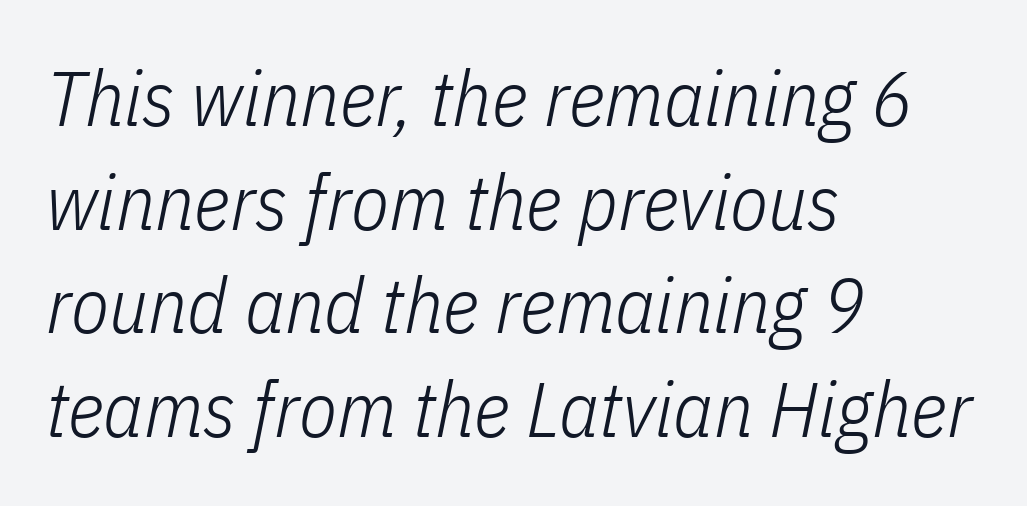
The image shows 78 px light, condensed type, italic (leaning right); set left-aligned, normal line spacing (1.33x), normal letter spacing, not underlined; low stroke contrast and a medium x-height.
